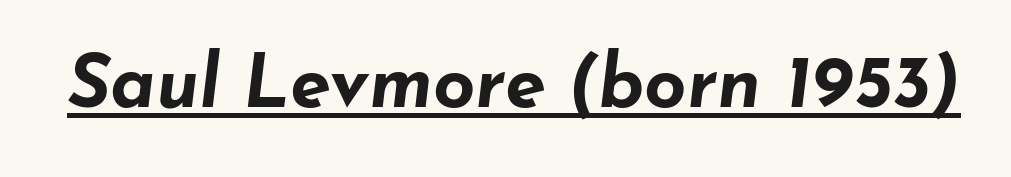
Q: Is the text bold? A: Yes.
Q: Is the text italic (slanted)? A: Yes, it leans right by about 7 degrees.
Q: Is the text underlined? A: Yes.
Q: Is the spacing between letters normal or unusually wide? A: Normal.
Q: Width (condensed, normal, or wide)? A: Wide.
Q: Stroke contrast? A: Low.
Q: x-height? A: Small.
Q: Monospaced? A: No.
